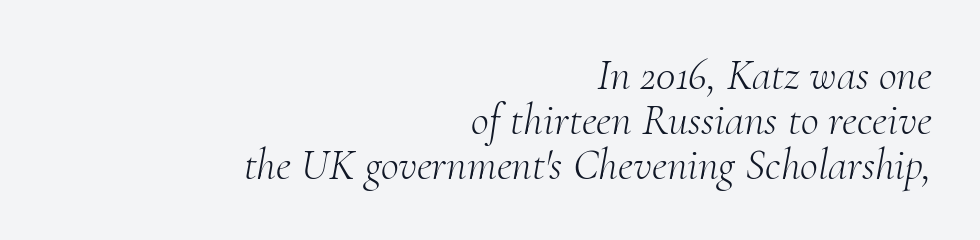
The image shows 44 px light serif type, italic (leaning right); set right-aligned, tight line spacing (1.02x), normal letter spacing, not underlined; medium stroke contrast and a small x-height.
